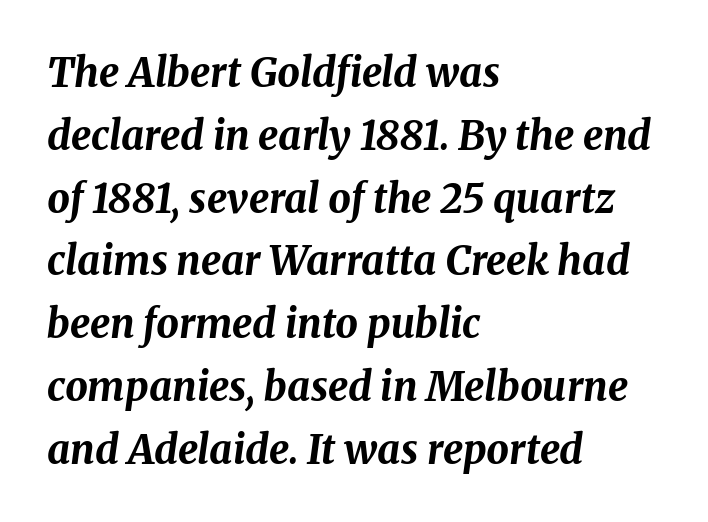
Is there much room between lines? A standard amount, neither cramped nor airy. This rendering leaves character spacing at its baseline value. The rendering anchors every line to the left-hand side. A typesetter would call this proportional, since set widths differ per character.
